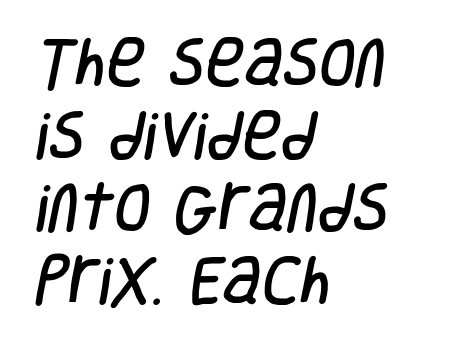
Q: Is the typeface a serif or a sans-serif typeface? A: Sans-serif.
Q: Is the text underlined? A: No.
Q: How is the paragraph aligned? A: Left-aligned.
Q: Is the spacing between letters normal or unusually wide? A: Normal.
Q: Is the spacing between lines tight, normal or loose? A: Normal.
Q: Width (condensed, normal, or wide)? A: Condensed.
Q: Stroke contrast? A: Low.
Q: x-height? A: Large.
Q: Monospaced? A: No.
